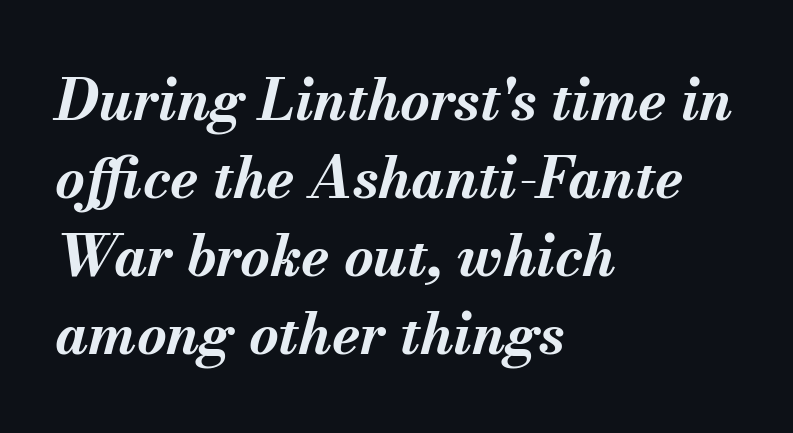
These lines are rendered in a variable-pitch font. Letter spacing: default. Emphasis-style slanted type is in use. A typesetter would call this leading conventional body-copy spacing. Notice how the passage keeps a crisp vertical edge on the left only. Heavy-handed strokes throughout: this text is bold.
